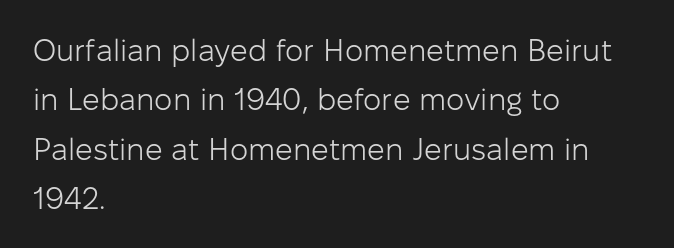
The image shows 31 px light sans-serif type, upright; set left-aligned, normal line spacing (1.59x), normal letter spacing, not underlined; low stroke contrast and a medium x-height.
